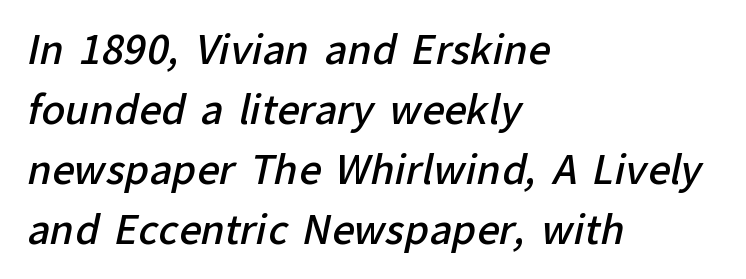
{"serif": "no", "bold": "semi", "weight": "semibold", "width": "normal", "stroke_contrast": "low", "x_height": "medium", "monospaced": "no", "underline": "no", "align": "left", "line_spacing": "normal", "line_spacing_ratio": 1.54, "letter_spacing": "normal", "letter_spacing_em": 0.0, "glyph_px": 39}
